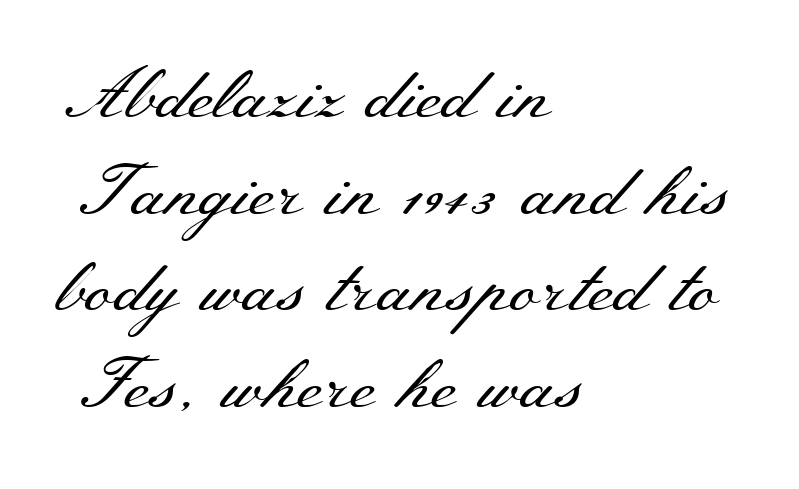
The image shows 71 px regular-weight, wide serif type; set left-aligned, normal line spacing (1.36x), normal letter spacing, not underlined; medium stroke contrast and a small x-height.
